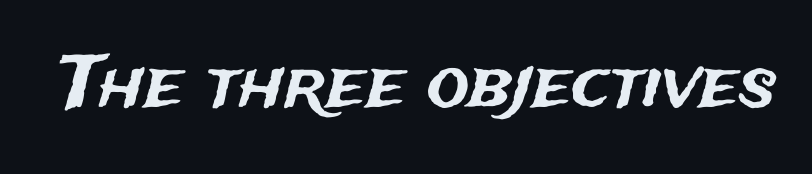
The image shows 71 px sans-serif type; set normal letter spacing, not underlined; medium stroke contrast and a medium x-height.
